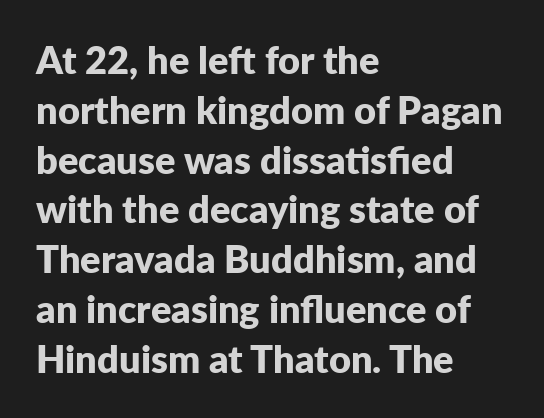
Q: Is the text bold? A: Yes.
Q: Is the text italic (slanted)? A: No, it is upright.
Q: Is the typeface a serif or a sans-serif typeface? A: Sans-serif.
Q: Is the text underlined? A: No.
Q: How is the paragraph aligned? A: Left-aligned.
Q: Is the spacing between letters normal or unusually wide? A: Normal.
Q: Is the spacing between lines tight, normal or loose? A: Normal.
Q: Width (condensed, normal, or wide)? A: Normal.
Q: Stroke contrast? A: Low.
Q: x-height? A: Medium.
Q: Monospaced? A: No.
